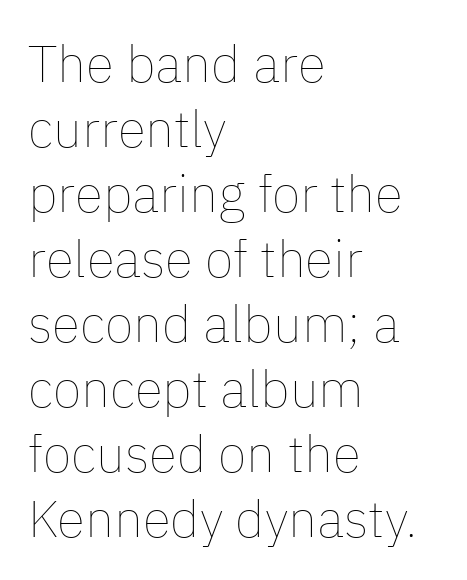
The font's upright variant was chosen for this text. Letter spacing: default. The passage shown is not underscored anywhere. Is the type heavy? It reads as light-to-regular instead. Compared with a centered layout, this one pins lines to the left instead.
